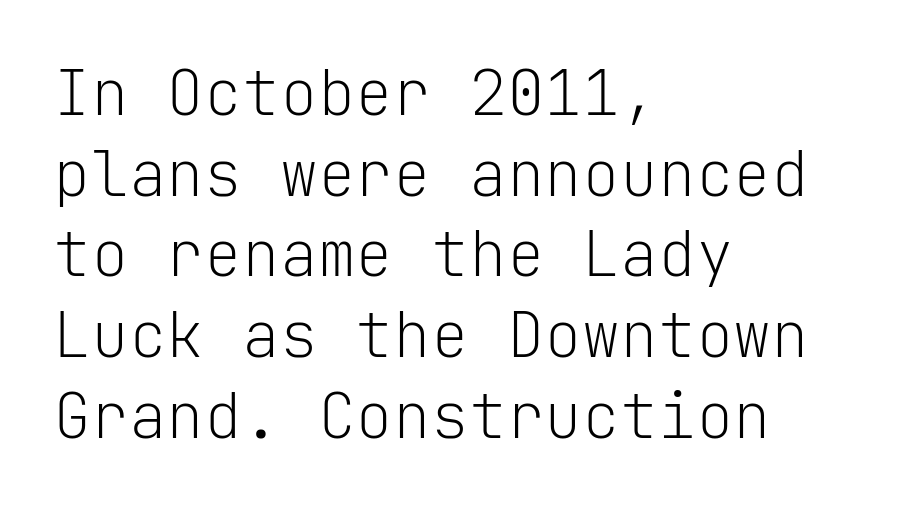
Q: Is the text bold? A: No.
Q: Is the text italic (slanted)? A: No, it is upright.
Q: Is the typeface a serif or a sans-serif typeface? A: Sans-serif.
Q: Is the text underlined? A: No.
Q: How is the paragraph aligned? A: Left-aligned.
Q: Is the spacing between letters normal or unusually wide? A: Normal.
Q: Is the spacing between lines tight, normal or loose? A: Normal.
Q: Width (condensed, normal, or wide)? A: Normal.
Q: Stroke contrast? A: Low.
Q: x-height? A: Medium.
Q: Monospaced? A: Yes.
